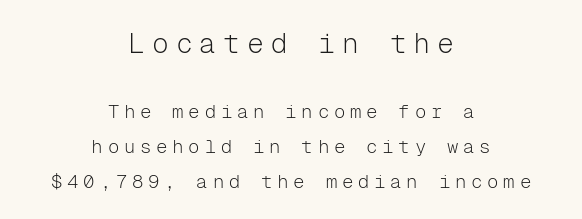
Underlining? Definitely not there. Weight class: somewhere from thin through regular. Alignment: centered. Spacing between characters has been opened up far beyond the box default.
